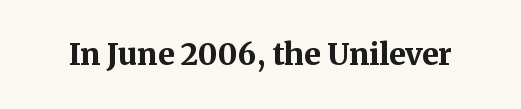
The face used here is seriffed, in the tradition of book romans. Default kerning and tracking; the words read as compact shapes. A typesetter would mark this as roman, not italic. Do the characters align in a grid? No, the font is proportional.
